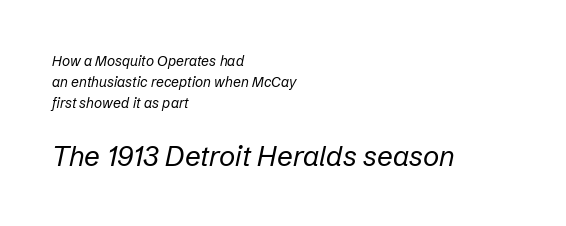
Interline gaps are of average width in this sample. Looks like regular typesetting: each glyph gets only the width it needs. Short and long lines alike share a common starting point at left. Bare-footed words on every line.
